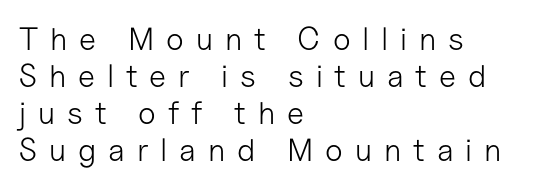
Q: Is the text bold? A: No.
Q: Is the text italic (slanted)? A: No, it is upright.
Q: Is the typeface a serif or a sans-serif typeface? A: Sans-serif.
Q: Is the text underlined? A: No.
Q: How is the paragraph aligned? A: Left-aligned.
Q: Is the spacing between letters normal or unusually wide? A: Unusually wide.
Q: Width (condensed, normal, or wide)? A: Normal.
Q: Stroke contrast? A: Low.
Q: x-height? A: Medium.
Q: Monospaced? A: No.
